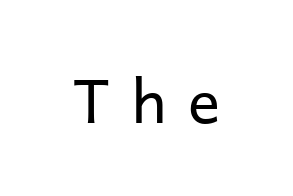
{"serif": "no", "italic": "no", "bold": "no", "weight": "regular", "width": "normal", "stroke_contrast": "low", "x_height": "medium", "monospaced": "no", "underline": "no", "letter_spacing": "wide", "letter_spacing_em": 0.37, "glyph_px": 60}
